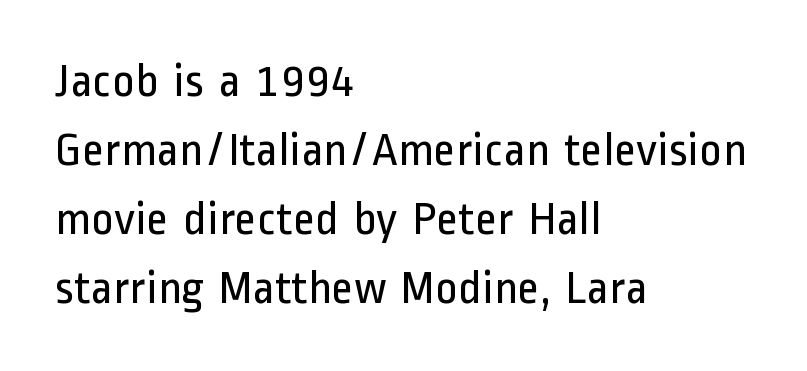
Caption: multi-line text, flush left, ragged right. Proportional: the letters do not fall into vertical columns. This is the regular roman posture of the typeface. Letter spacing: default.
